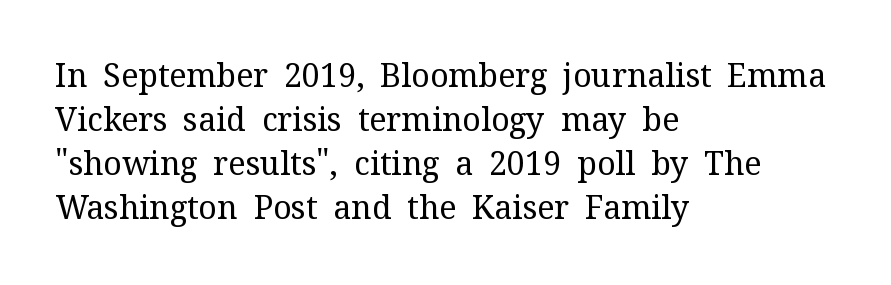
The image shows 32 px regular-weight serif type, upright; set left-aligned, normal line spacing (1.38x), normal letter spacing, not underlined; medium stroke contrast and a medium x-height.
